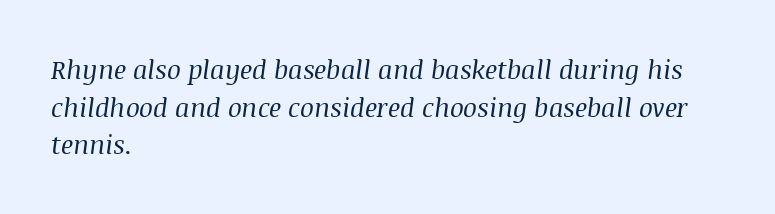
{"italic": "yes", "lean": "right", "slant_degrees": 8, "bold": "no", "underline": "no", "align": "left", "line_spacing": "normal", "line_spacing_ratio": 1.45, "letter_spacing": "normal", "letter_spacing_em": 0.0, "glyph_px": 26}
